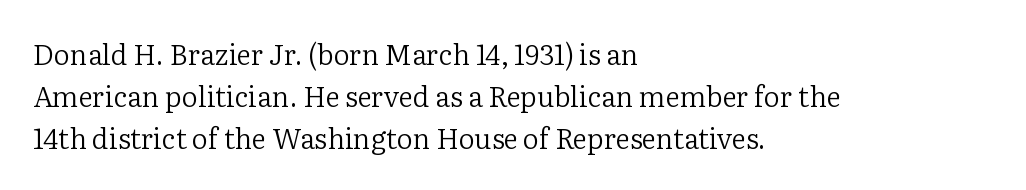
{"serif": "yes", "italic": "no", "bold": "no", "weight": "regular", "width": "normal", "stroke_contrast": "low", "x_height": "medium", "monospaced": "no", "underline": "no", "align": "left", "line_spacing": "normal", "line_spacing_ratio": 1.5, "letter_spacing": "normal", "letter_spacing_em": 0.0, "glyph_px": 28}
